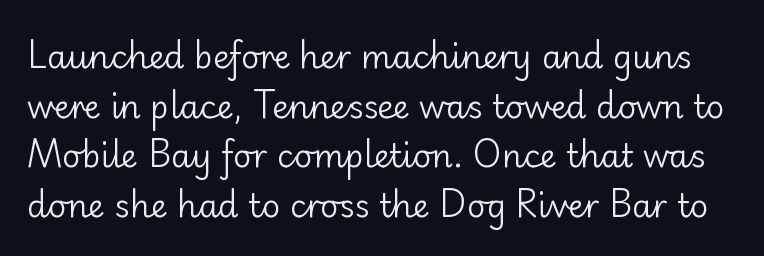
Looks like regular typesetting: each glyph gets only the width it needs. Ordinary non-slanted type is in use. Plain, unruled lines of type. Font category for this specimen: sans-serif.
